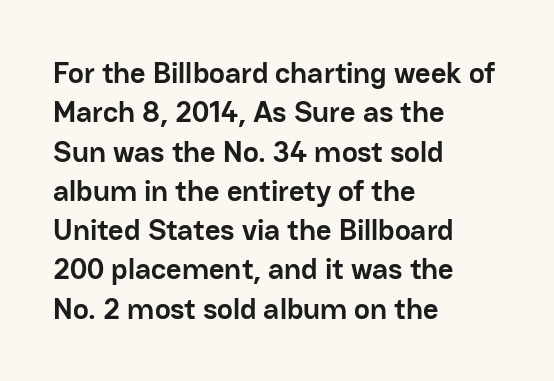
{"serif": "no", "italic": "no", "bold": "yes", "weight": "semibold", "width": "normal", "stroke_contrast": "low", "x_height": "medium", "monospaced": "no", "underline": "no", "align": "left", "line_spacing": "normal", "line_spacing_ratio": 1.31, "letter_spacing": "normal", "letter_spacing_em": 0.0, "glyph_px": 30}
